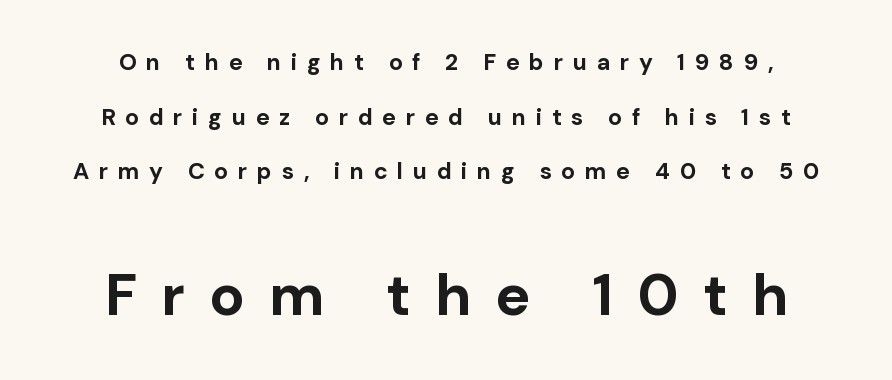
Q: Is the text bold? A: Yes.
Q: Is the text italic (slanted)? A: No, it is upright.
Q: Is the typeface a serif or a sans-serif typeface? A: Sans-serif.
Q: Is the text underlined? A: No.
Q: Is the spacing between letters normal or unusually wide? A: Unusually wide.
Q: Is the spacing between lines tight, normal or loose? A: Loose.
Q: Which block of text is set in a larger size, the first (top) or the second (bottom)? A: The second (bottom) one.
Q: Width (condensed, normal, or wide)? A: Normal.
Q: Stroke contrast? A: Low.
Q: x-height? A: Medium.
Q: Monospaced? A: No.
